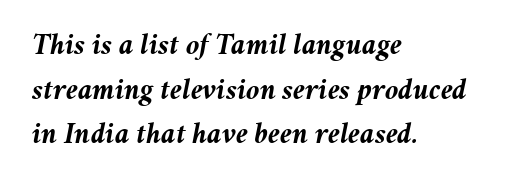
The image shows 30 px semibold type, italic (leaning right); set left-aligned, normal line spacing (1.49x), normal letter spacing, not underlined; medium stroke contrast and a medium x-height.
